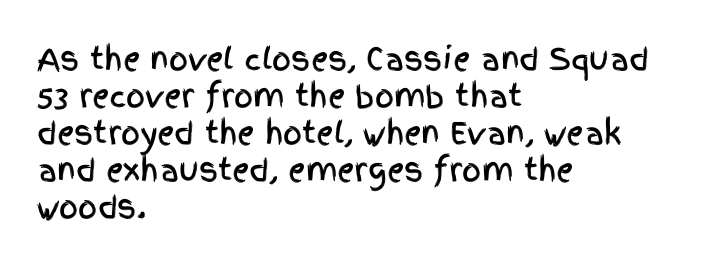
Q: Is the text italic (slanted)? A: No, it is upright.
Q: Is the typeface a serif or a sans-serif typeface? A: Sans-serif.
Q: Is the text underlined? A: No.
Q: How is the paragraph aligned? A: Left-aligned.
Q: Is the spacing between letters normal or unusually wide? A: Normal.
Q: Width (condensed, normal, or wide)? A: Condensed.
Q: x-height? A: Large.
Q: Monospaced? A: No.
